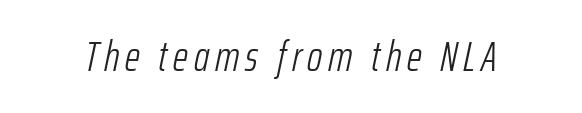
Q: Is the text bold? A: No.
Q: Is the text italic (slanted)? A: Yes, it leans right by about 12 degrees.
Q: Is the text underlined? A: No.
Q: Width (condensed, normal, or wide)? A: Condensed.
Q: Stroke contrast? A: Low.
Q: x-height? A: Medium.
Q: Monospaced? A: No.
